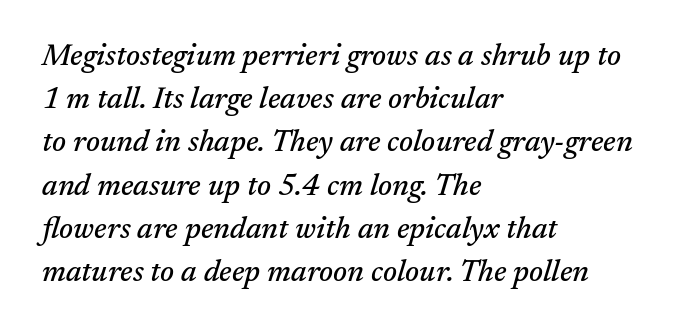
{"serif": "yes", "italic": "yes", "lean": "right", "slant_degrees": 17, "width": "normal", "stroke_contrast": "medium", "x_height": "medium", "monospaced": "no", "underline": "no", "align": "left", "line_spacing": "normal", "line_spacing_ratio": 1.44, "letter_spacing": "normal", "letter_spacing_em": 0.0, "glyph_px": 30}
